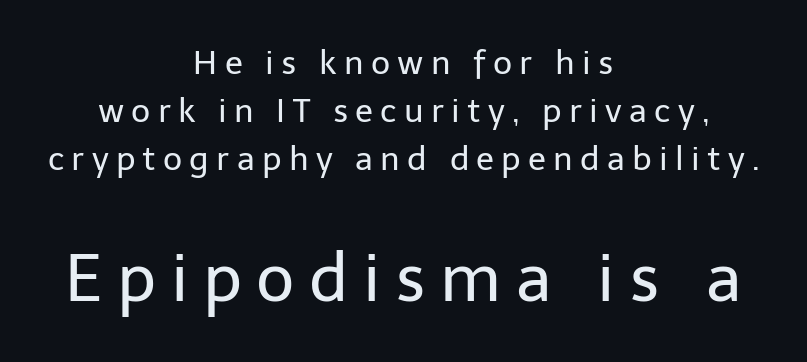
This rendering uses center alignment, leaving both contours irregular but symmetric. Display-style spreading of the glyphs; the letterfit is very open. Visually, the bottom section dominates because its glyphs are scaled up. Do the characters align in a grid? No, the font is proportional.
